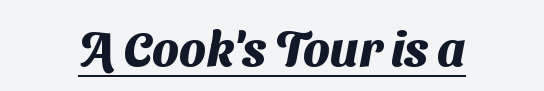
The typesetter has applied underlining to the passage shown. You could not count columns in this text — the font is proportionally spaced. Check where the strokes stop: nothing finishes them off — pure sans. Weight: bold. Each word holds together tightly as a unit, with standard inter-letter gaps.
